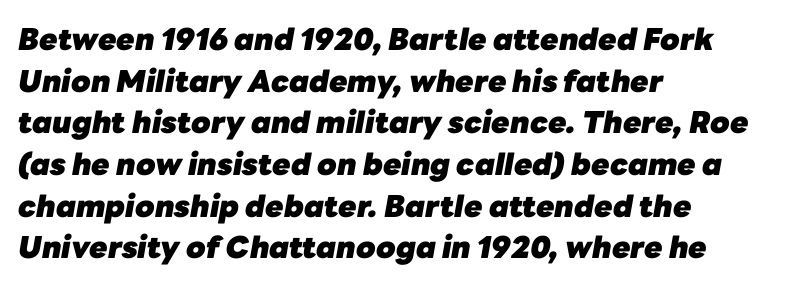
The image shows 30 px heavy type, italic (leaning right); set left-aligned, normal line spacing (1.39x), normal letter spacing, not underlined; low stroke contrast and a medium x-height.
